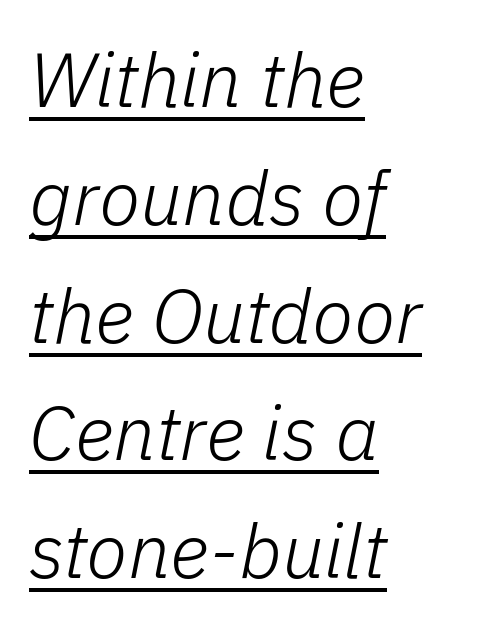
{"italic": "yes", "lean": "right", "slant_degrees": 11, "bold": "no", "weight": "light", "width": "normal", "stroke_contrast": "low", "x_height": "medium", "monospaced": "no", "underline": "yes", "align": "left", "line_spacing": "normal", "line_spacing_ratio": 1.55, "letter_spacing": "normal", "letter_spacing_em": 0.0, "glyph_px": 76}
